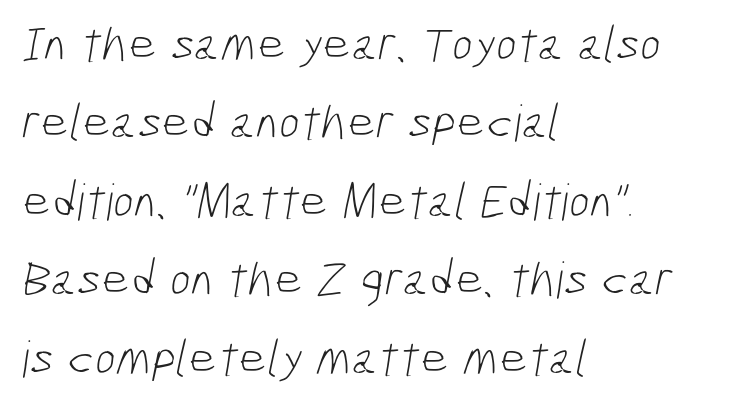
{"serif": "no", "bold": "no", "weight": "light", "width": "condensed", "stroke_contrast": "low", "x_height": "medium", "monospaced": "no", "underline": "no", "align": "left", "line_spacing": "normal", "line_spacing_ratio": 1.57, "letter_spacing": "normal", "letter_spacing_em": 0.0, "glyph_px": 50}
